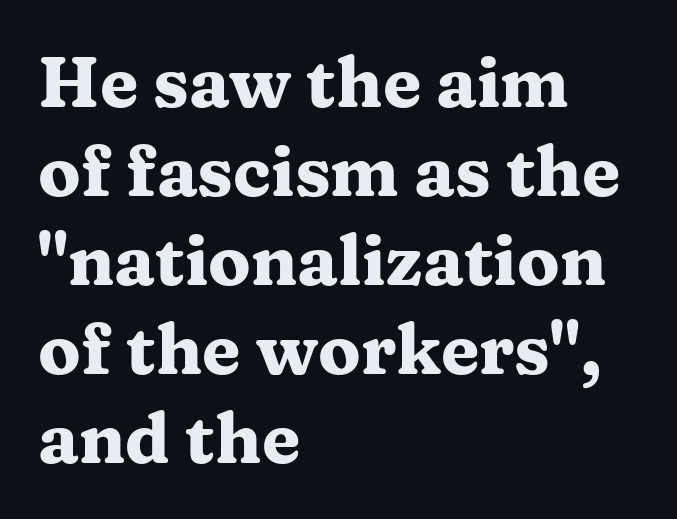
{"serif": "yes", "italic": "no", "bold": "yes", "weight": "heavy", "width": "wide", "stroke_contrast": "medium", "x_height": "medium", "monospaced": "no", "underline": "no", "align": "left", "line_spacing": "normal", "line_spacing_ratio": 1.27, "letter_spacing": "normal", "letter_spacing_em": 0.0, "glyph_px": 70}
